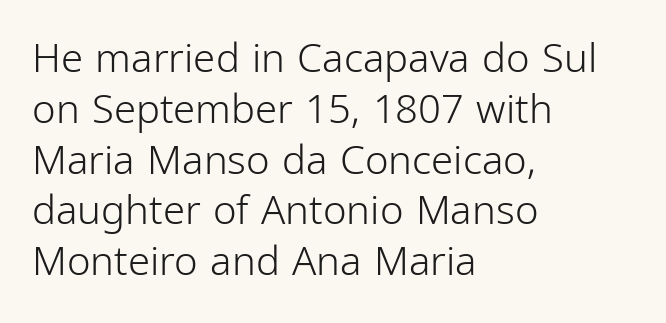
{"serif": "no", "italic": "no", "bold": "no", "weight": "light", "width": "condensed", "stroke_contrast": "low", "x_height": "medium", "monospaced": "no", "underline": "no", "align": "left", "line_spacing": "normal", "line_spacing_ratio": 1.27, "letter_spacing": "normal", "letter_spacing_em": 0.0, "glyph_px": 40}
